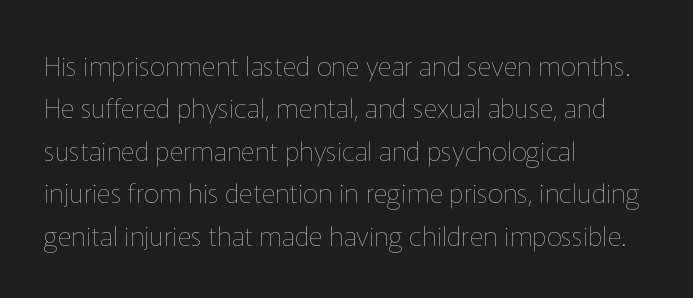
Characters follow at the spacing the type designer built in. Where is the straight margin? On the left. Weight: regular or lighter. Check the space under the baseline: it is left empty. Each new line begins a customary step beneath the previous one.
